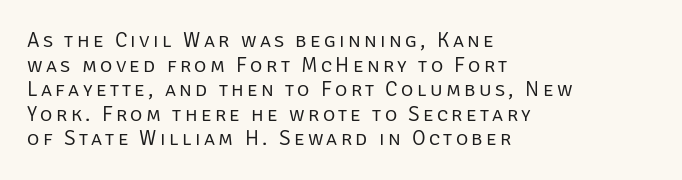
The zone under the glyphs is completely vacant. Ascenders rise straight up at ninety degrees. Which margin do the lines hug? The left one — the right edge is uneven. Stroke mass is kept to a normal reading level or below.
